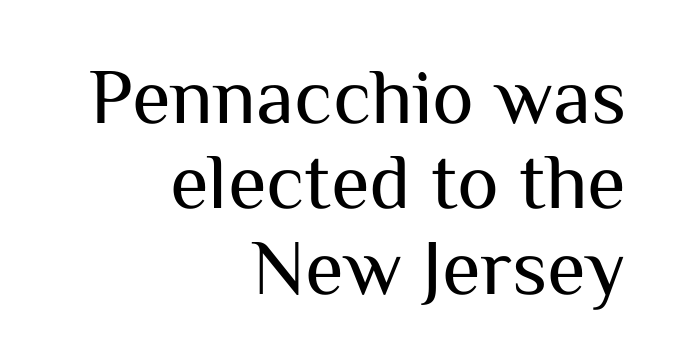
These lines are composed in type without serifs. This sample uses plain, unmodified letter spacing. These lines are set flush right with a ragged left edge. Think of a printed novel: that variable character pitch is what you see here. The font sits on the lighter half of the weight spectrum, regular included. The baseline area is clear.
